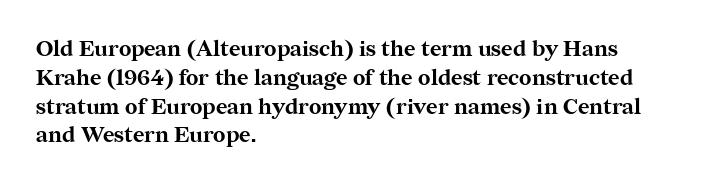
{"italic": "no", "bold": "yes", "underline": "no", "align": "left", "line_spacing": "normal", "line_spacing_ratio": 1.31, "letter_spacing": "normal", "letter_spacing_em": 0.0, "glyph_px": 22}
